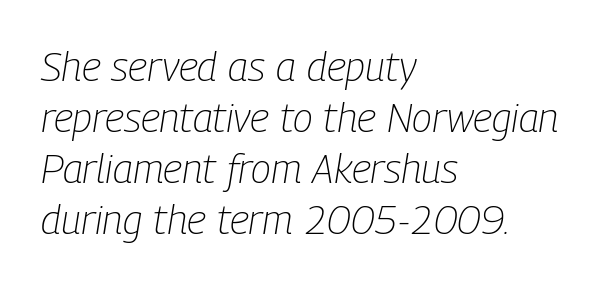
The image shows 41 px light, condensed type, italic (leaning right); set left-aligned, line spacing 1.24x, normal letter spacing, not underlined; low stroke contrast and a medium x-height.
